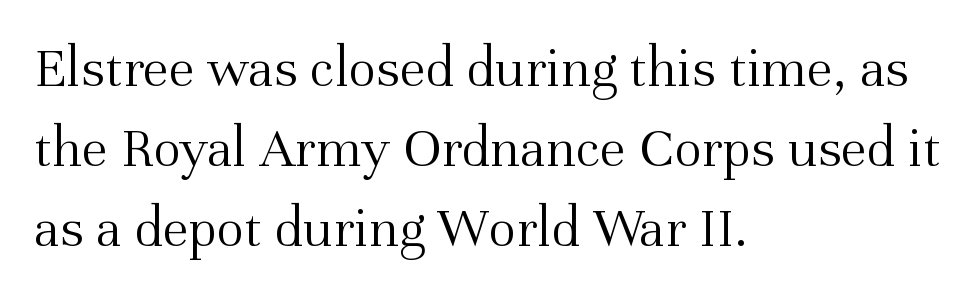
The image shows 58 px light serif type, upright; set left-aligned, normal line spacing (1.38x), normal letter spacing, not underlined; medium stroke contrast and a medium x-height.
